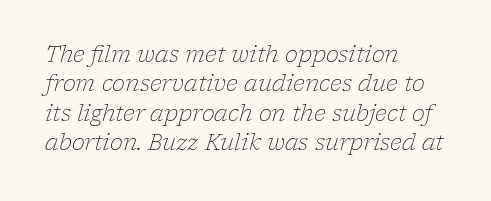
The image shows 22 px text type, italic (leaning right); set left-aligned, normal line spacing (1.33x), normal letter spacing, not underlined.
